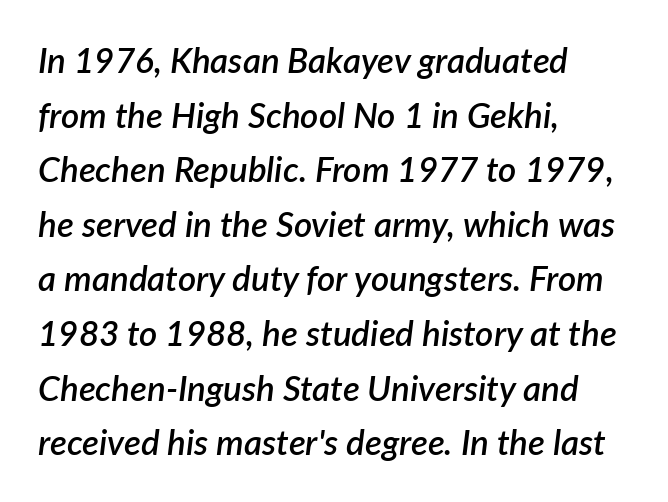
Look at the tracking — it's just the regular setting, nothing added. Line beginnings align vertically; line endings do not. Italic: yes, the glyphs are oblique. Vertical spacing — default. The font is running at a semibold setting, under full bold.
